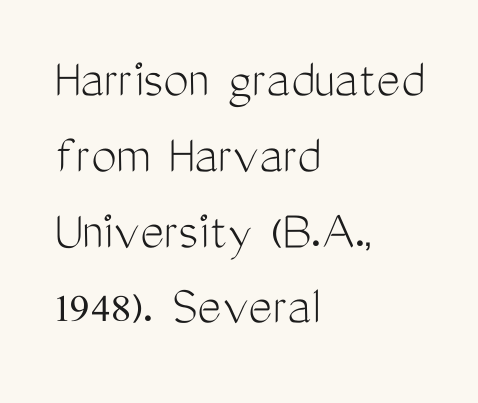
Q: Is the text bold? A: No.
Q: Is the text italic (slanted)? A: No, it is upright.
Q: Is the typeface a serif or a sans-serif typeface? A: Sans-serif.
Q: Is the text underlined? A: No.
Q: How is the paragraph aligned? A: Left-aligned.
Q: Is the spacing between letters normal or unusually wide? A: Normal.
Q: Is the spacing between lines tight, normal or loose? A: Normal.
Q: Width (condensed, normal, or wide)? A: Condensed.
Q: Stroke contrast? A: Medium.
Q: x-height? A: Medium.
Q: Monospaced? A: No.
